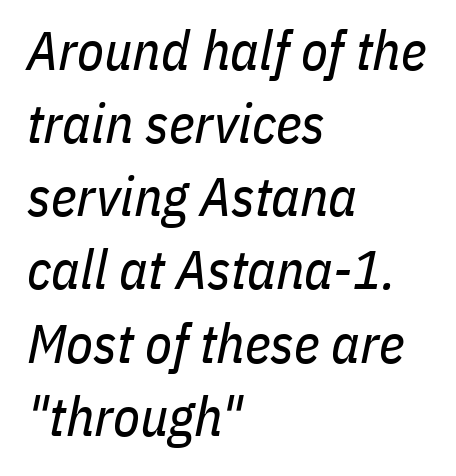
The face used here is proportionally spaced, like ordinary book or web type. A quiet, ordinary-to-light weight characterises the typeface. Compared with typical paragraphs, the rows here are spaced about the same. The glyphs are unaccompanied by any horizontal stroke below them. Is the letter spacing exaggerated? No — it looks like the ordinary default.
